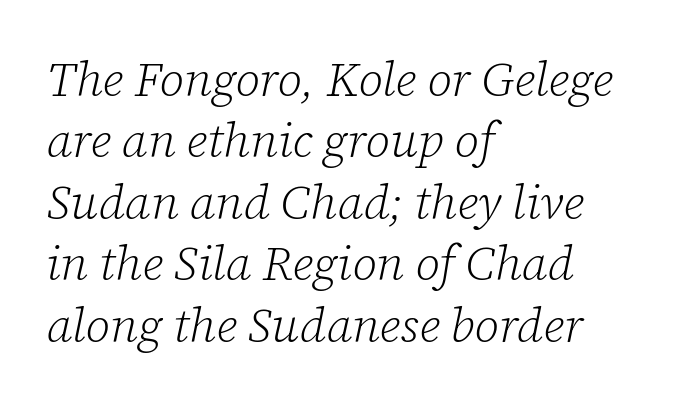
The image shows 48 px light serif type, italic (leaning right); set left-aligned, normal line spacing (1.28x), normal letter spacing, not underlined; low stroke contrast and a medium x-height.
